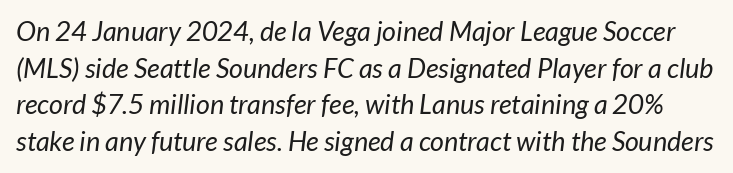
{"bold": "no", "underline": "no", "line_spacing": "normal", "line_spacing_ratio": 1.36, "letter_spacing": "normal", "letter_spacing_em": 0.0, "glyph_px": 27}
